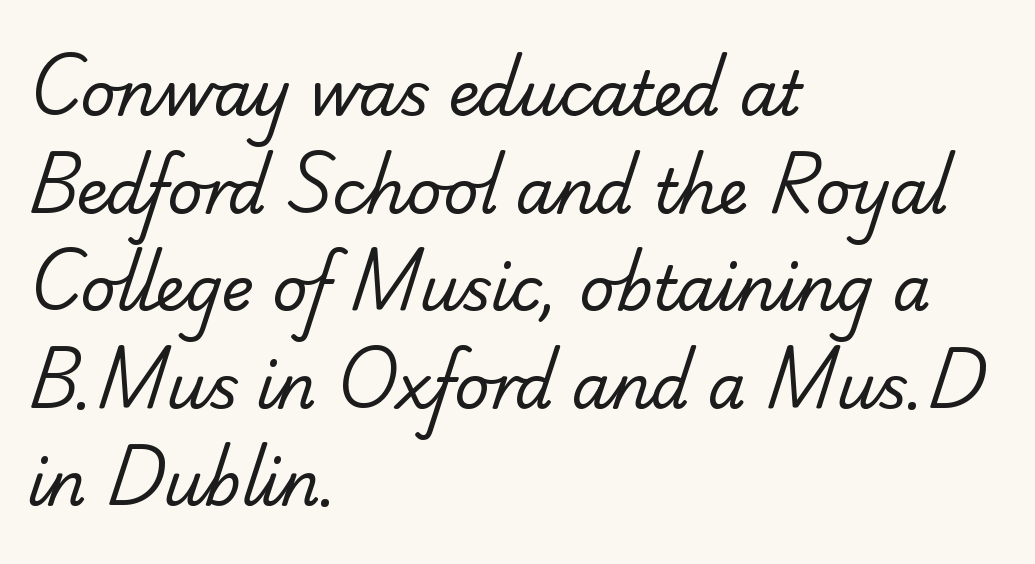
Q: Is the text bold? A: No.
Q: Is the typeface a serif or a sans-serif typeface? A: Sans-serif.
Q: Is the text underlined? A: No.
Q: How is the paragraph aligned? A: Left-aligned.
Q: Is the spacing between letters normal or unusually wide? A: Normal.
Q: Is the spacing between lines tight, normal or loose? A: Normal.
Q: Width (condensed, normal, or wide)? A: Normal.
Q: Stroke contrast? A: Low.
Q: x-height? A: Small.
Q: Monospaced? A: No.
